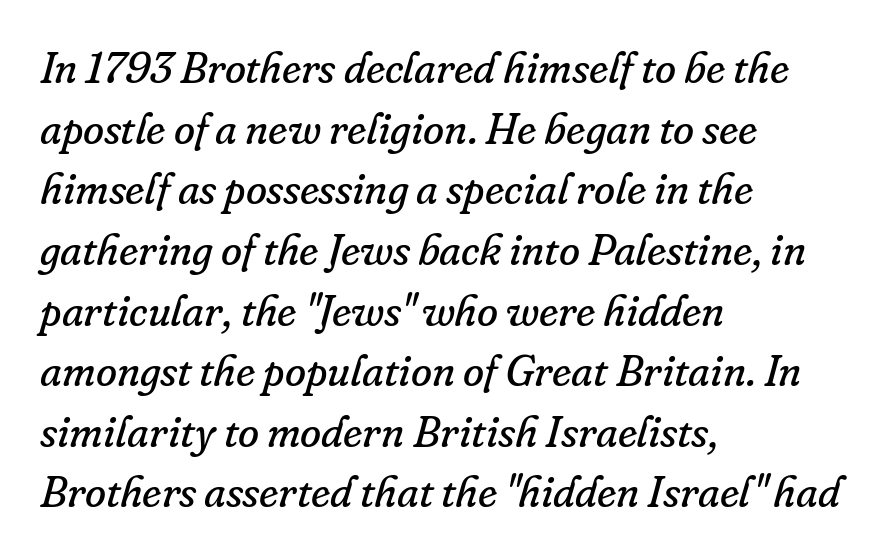
The image shows 43 px regular-weight serif type, italic (leaning right); set left-aligned, normal line spacing (1.41x), normal letter spacing, not underlined; low stroke contrast and a small x-height.
